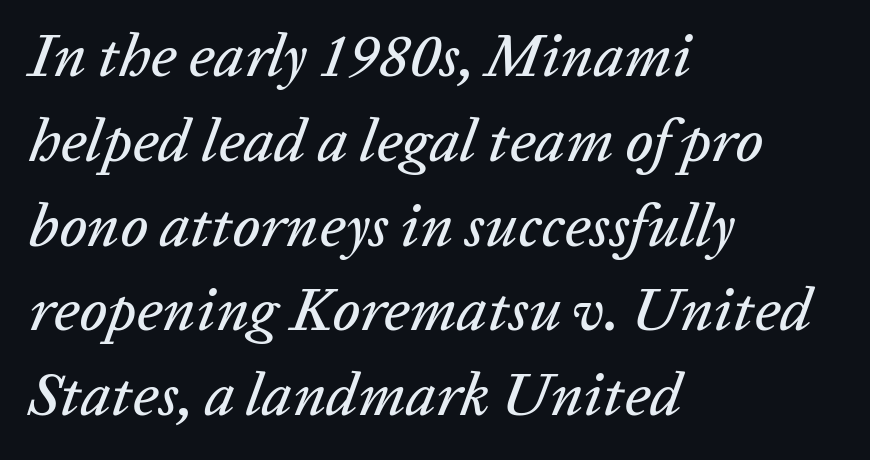
The gap between lines stays unmarked. This rendering uses left alignment, leaving the right contour irregular. The typography opts for an oblique posture over an upright one. Each new line begins a customary step beneath the previous one. A typesetter would call this proportional, since set widths differ per character. Compared with typical body copy, the letter spacing here is the same.
